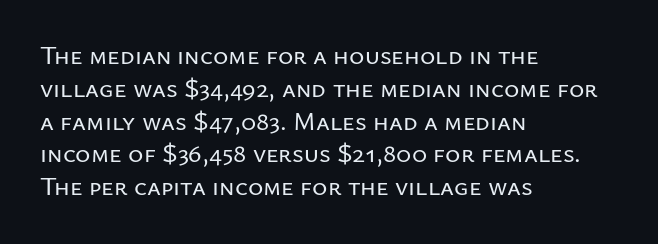
{"italic": "no", "underline": "no", "align": "left", "line_spacing": "normal", "line_spacing_ratio": 1.26, "letter_spacing": "normal", "letter_spacing_em": 0.0, "glyph_px": 26}
